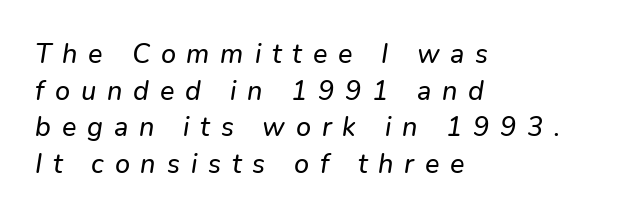
Q: Is the text italic (slanted)? A: Yes, it leans right by about 9 degrees.
Q: Is the text underlined? A: No.
Q: How is the paragraph aligned? A: Left-aligned.
Q: Is the spacing between letters normal or unusually wide? A: Unusually wide.
Q: Is the spacing between lines tight, normal or loose? A: Normal.
